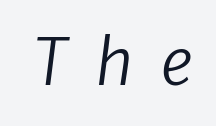
{"serif": "no", "bold": "no", "weight": "regular", "width": "normal", "stroke_contrast": "low", "x_height": "medium", "monospaced": "no", "underline": "no", "letter_spacing": "wide", "letter_spacing_em": 0.45, "glyph_px": 63}
